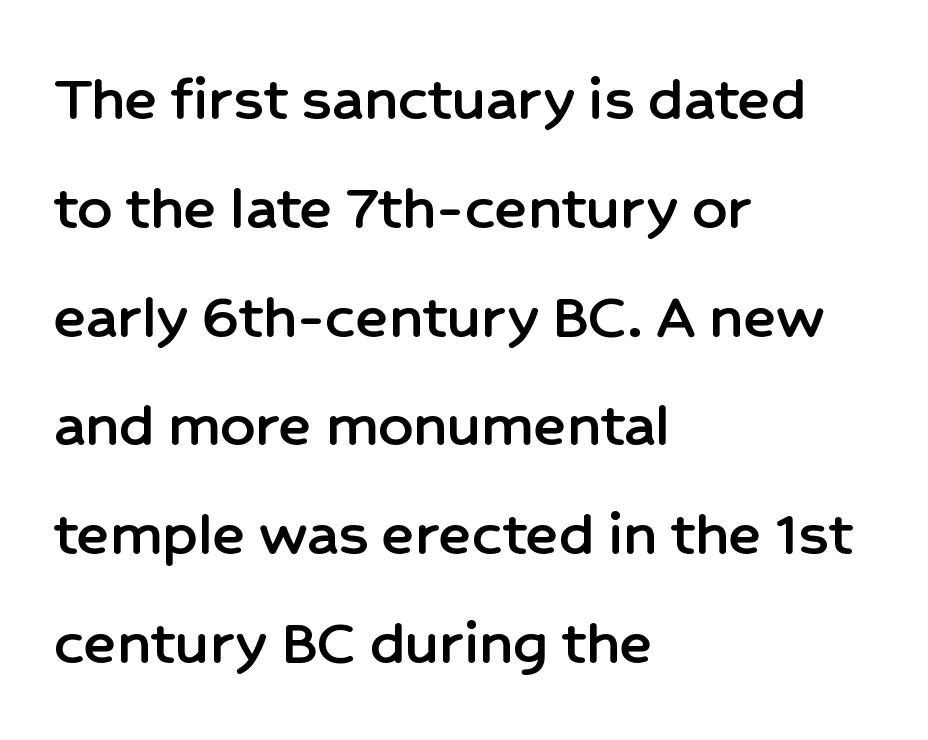
The lines are quadded left. One glance says typical: line gaps are just what's usual. Short note: letters normally spaced. Font category for this specimen: sans-serif. This rendering features lettering with no underline. Characters remain perfectly vertical along every line.
